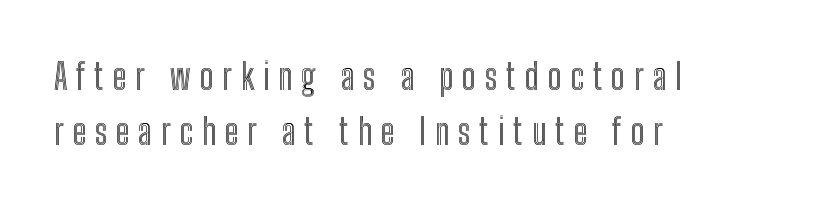
{"italic": "no", "width": "condensed", "x_height": "medium", "monospaced": "no", "underline": "no", "align": "left", "line_spacing": "normal", "line_spacing_ratio": 1.53, "letter_spacing": "wide", "letter_spacing_em": 0.24, "glyph_px": 36}
